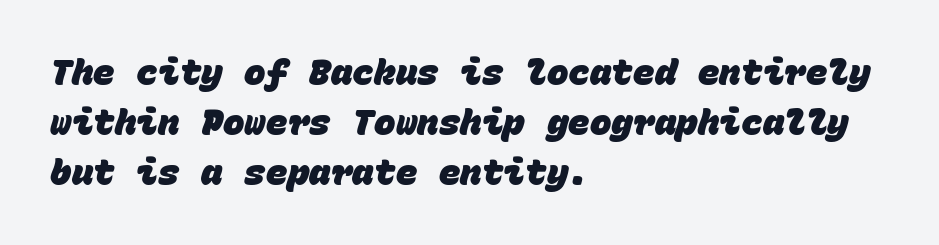
Q: Is the text bold? A: Yes.
Q: Is the typeface a serif or a sans-serif typeface? A: Sans-serif.
Q: Is the text underlined? A: No.
Q: How is the paragraph aligned? A: Left-aligned.
Q: Is the spacing between letters normal or unusually wide? A: Normal.
Q: Is the spacing between lines tight, normal or loose? A: Normal.
Q: Width (condensed, normal, or wide)? A: Normal.
Q: Stroke contrast? A: Low.
Q: x-height? A: Large.
Q: Monospaced? A: Yes.
